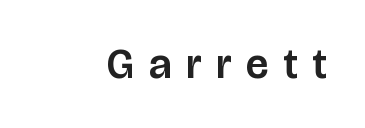
Honestly, the letter spacing is so wide it's the main thing you notice. If you drew a line through each stem, it would be perfectly vertical. The passage shown is typed in a proportional face where columns would drift. Check under the words: just untouched page.
